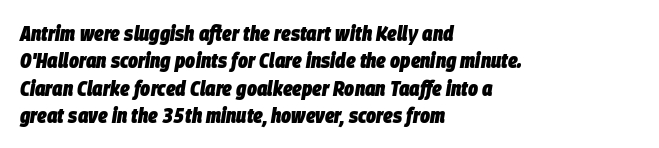
This is heavy type, rendered in bold. Inter-character spacing is left at the font's built-in metrics. Whoever set this chose a conventional vertical rhythm. There's an unmistakable incline to the writing here.
